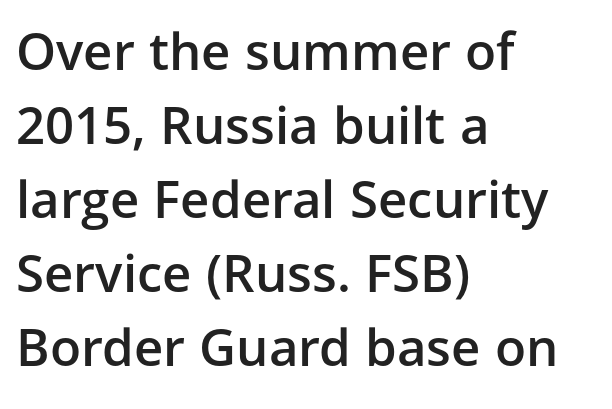
{"serif": "no", "italic": "no", "bold": "semi", "weight": "semibold", "width": "normal", "stroke_contrast": "low", "x_height": "medium", "monospaced": "no", "underline": "no", "align": "left", "line_spacing": "normal", "line_spacing_ratio": 1.45, "letter_spacing": "normal", "letter_spacing_em": 0.0, "glyph_px": 51}
